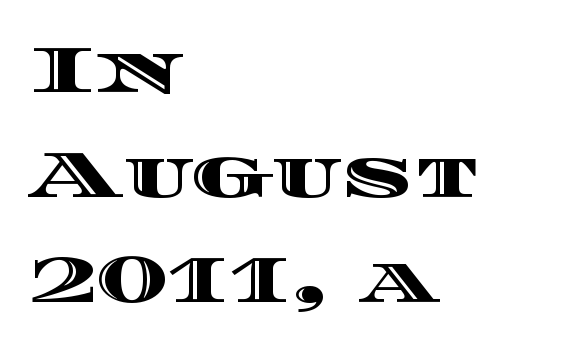
Q: Is the text italic (slanted)? A: No, it is upright.
Q: Is the text underlined? A: No.
Q: How is the paragraph aligned? A: Left-aligned.
Q: Is the spacing between letters normal or unusually wide? A: Normal.
Q: Is the spacing between lines tight, normal or loose? A: Normal.
Q: Width (condensed, normal, or wide)? A: Wide.
Q: x-height? A: Large.
Q: Monospaced? A: No.
